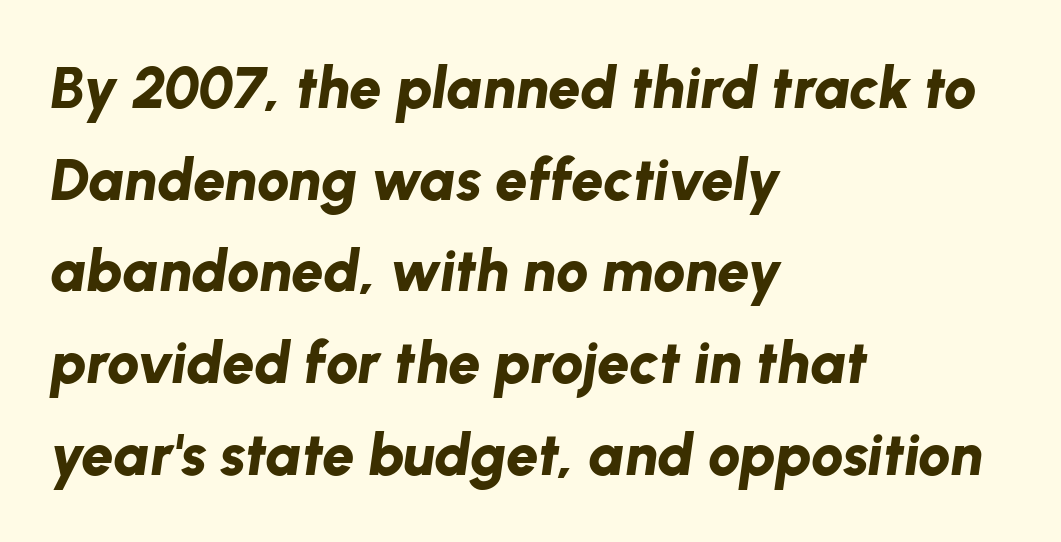
The image shows 58 px bold type, italic (leaning right); set left-aligned, normal line spacing (1.58x), normal letter spacing, not underlined; low stroke contrast and a medium x-height.
